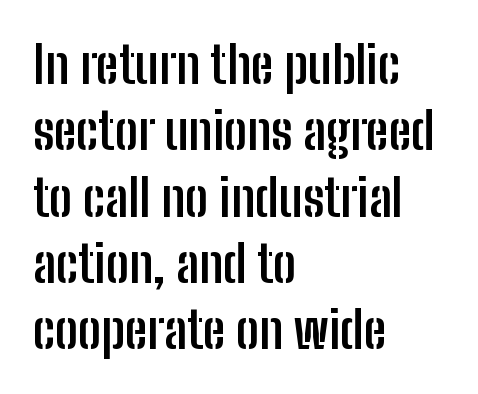
The image shows 51 px semibold, condensed sans-serif type, upright; set left-aligned, normal line spacing (1.3x), normal letter spacing, not underlined; low stroke contrast and a medium x-height.
